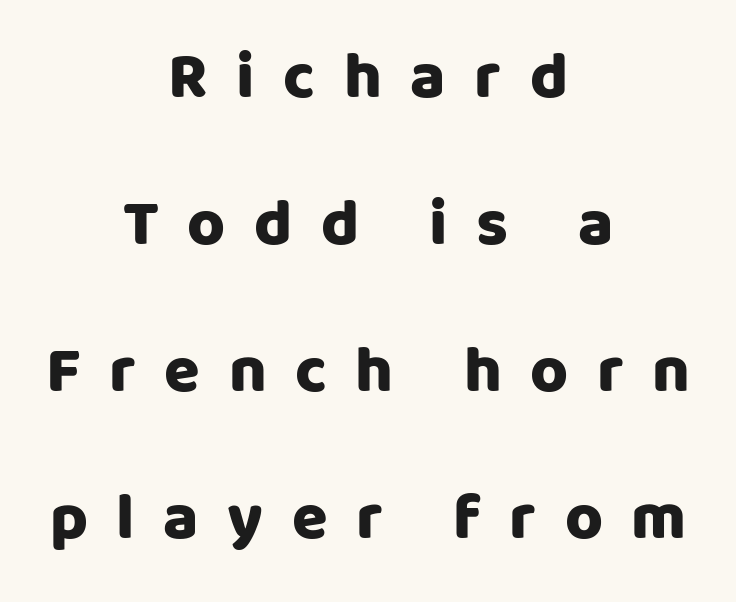
Q: Is the text italic (slanted)? A: No, it is upright.
Q: Is the typeface a serif or a sans-serif typeface? A: Sans-serif.
Q: Is the text underlined? A: No.
Q: How is the paragraph aligned? A: Centered.
Q: Is the spacing between letters normal or unusually wide? A: Unusually wide.
Q: Is the spacing between lines tight, normal or loose? A: Loose.
Q: Width (condensed, normal, or wide)? A: Normal.
Q: Stroke contrast? A: Low.
Q: x-height? A: Large.
Q: Monospaced? A: No.
